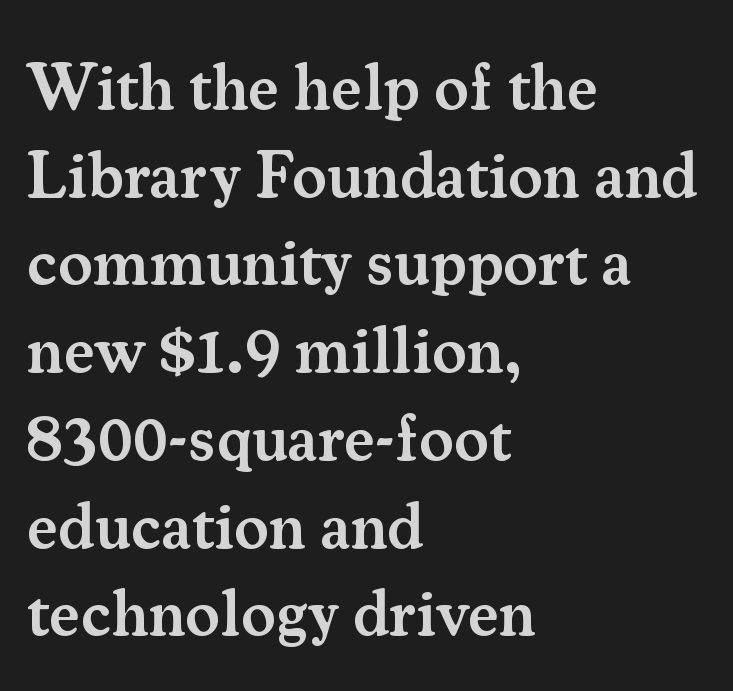
Think of a printed novel: that variable character pitch is what you see here. Semibold letterforms, between regular and bold. Words float on clear page, feet unadorned. The letters sit at their default tracking, neither squeezed nor spread.
